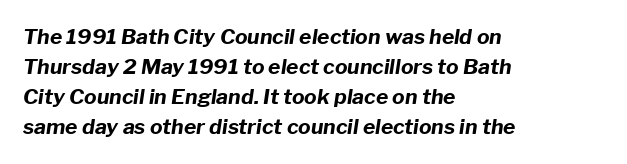
Is the type slanted? Yes — the strokes lean at a clear angle. Horizontally, the lines are justified to the leading edge only. Letters rest on an invisible, unmarked baseline. Summary of weight: heavy, a full bold. Vertically, the passage feels balanced, rows spaced as you'd expect. The rendering keeps characters at their native spacing.
